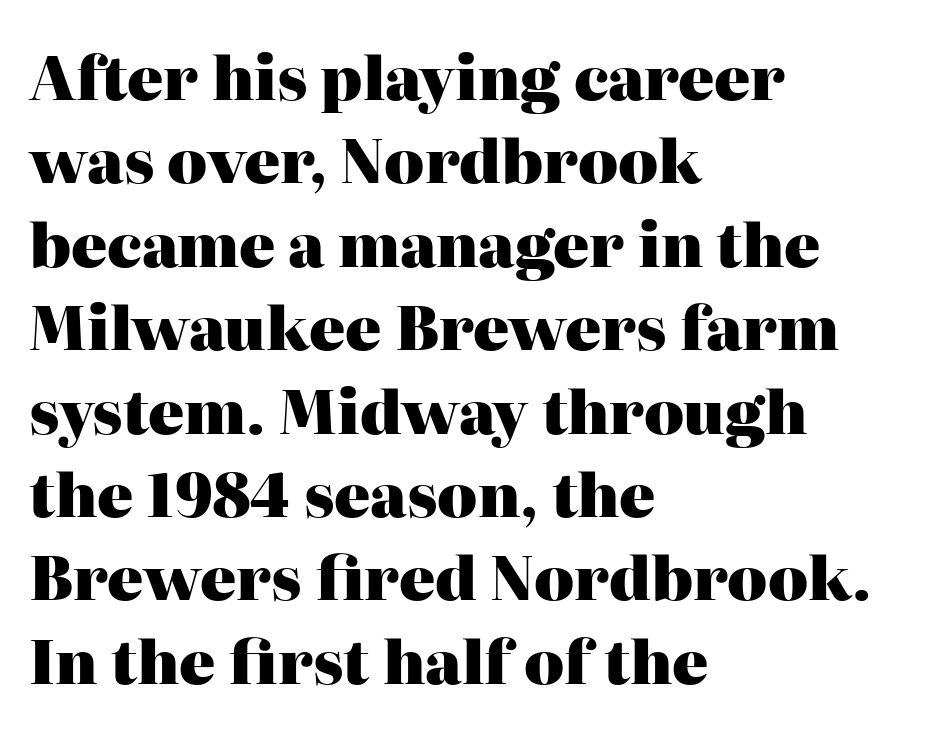
{"serif": "yes", "italic": "no", "bold": "yes", "weight": "heavy", "width": "normal", "stroke_contrast": "high", "x_height": "medium", "monospaced": "no", "underline": "no", "align": "left", "line_spacing": "normal", "line_spacing_ratio": 1.39, "letter_spacing": "normal", "letter_spacing_em": 0.0, "glyph_px": 60}
